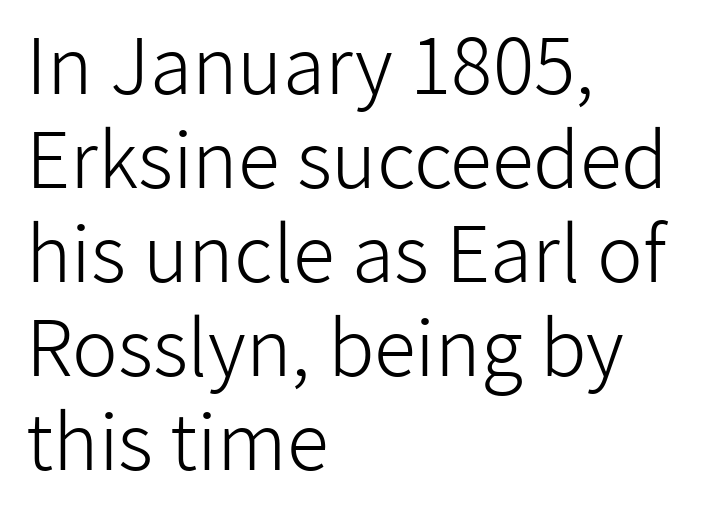
If you drew a ruler down the left edge, every line would touch it. Nope, not italic — everything's standing straight. Looks like regular typesetting: each glyph gets only the width it needs. Plain, unruled lines of type. The characters display no serif detailing; their extremities are plain.
